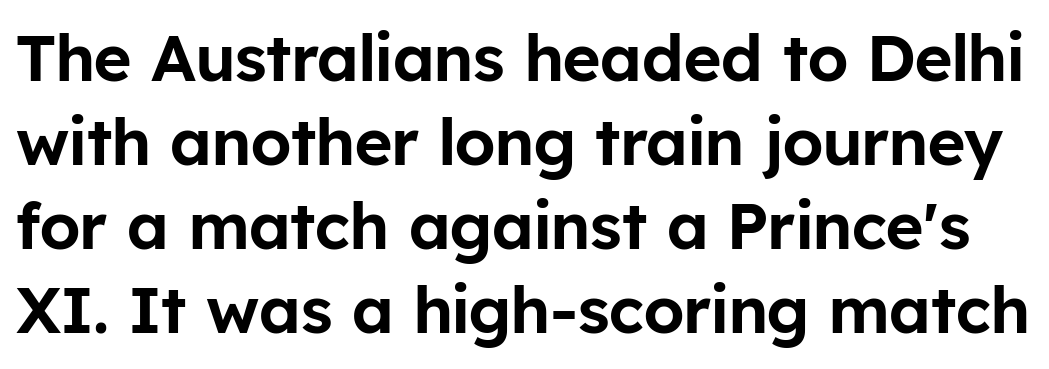
The image shows 65 px sans-serif type, upright; set normal line spacing (1.29x), normal letter spacing, not underlined; low stroke contrast and a medium x-height.
